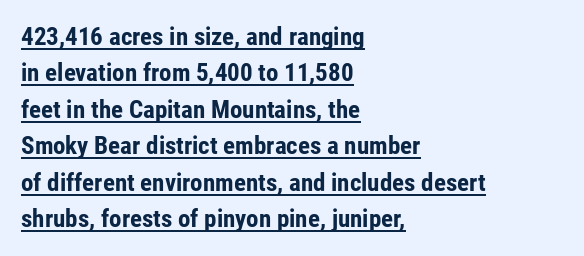
Letter spacing: default. Its strokes are broad and dark, the hallmark of bold type. Layout note: lines flush left. Tall strokes in this sample are plumb rather than angled. Whoever set this chose a conventional vertical rhythm.
